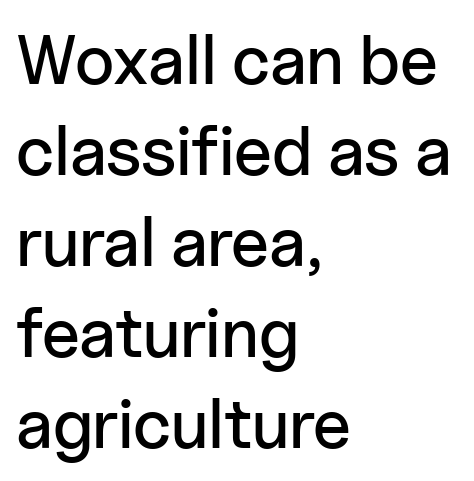
The letters sit at their default tracking, neither squeezed nor spread. Nobody drew a line under any word here. The characters display no serif detailing; their extremities are plain. This rendering uses left alignment, leaving the right contour irregular. Upright lettering throughout. Here the designer chose a conventional face with non-uniform glyph widths.
